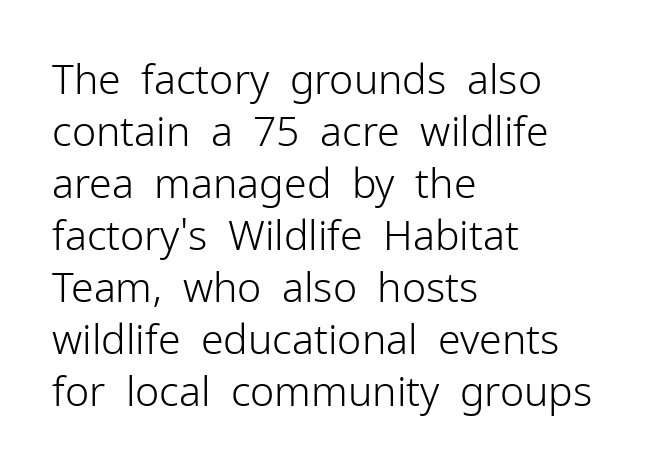
A light-to-regular cut is what we see here. Regular leading. Notice how the stems are strictly vertical — no italics here. This rendering leaves character spacing at its baseline value. Lines of text with bare space underneath. The passage shown is typeset with a sans-serif family.
